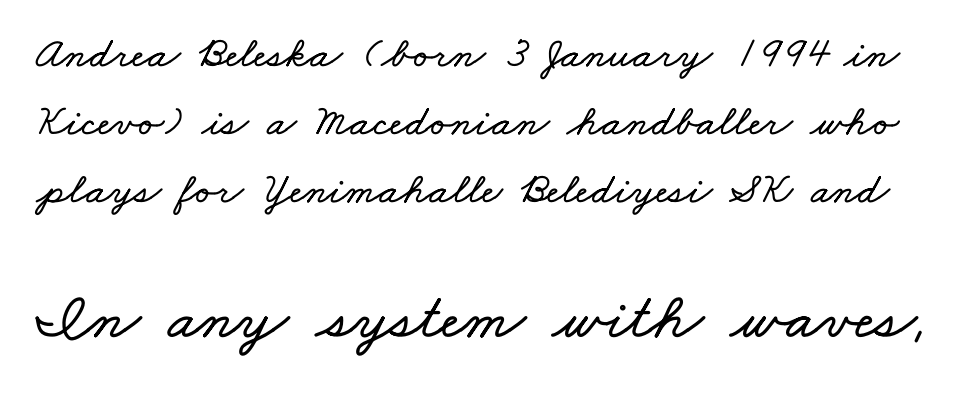
The block of text has a typical density, with ordinary space between rows. Descender tails drop into unmarked territory. Larger block? The one below; the one above is distinctly smaller. Inter-character spacing is left at the font's built-in metrics.
